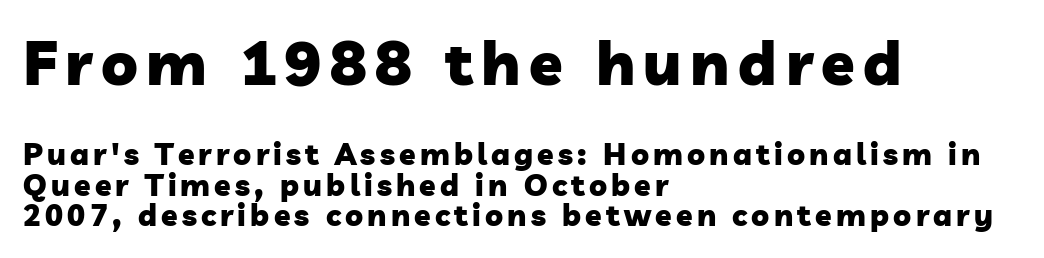
{"serif": "no", "bold": "yes", "weight": "heavy", "width": "normal", "stroke_contrast": "low", "x_height": "medium", "monospaced": "no", "underline": "no", "align": "left", "line_spacing": "tight", "line_spacing_ratio": 1.02, "larger_block": "first", "size_ratio": 2.03, "glyph_px": 61}
